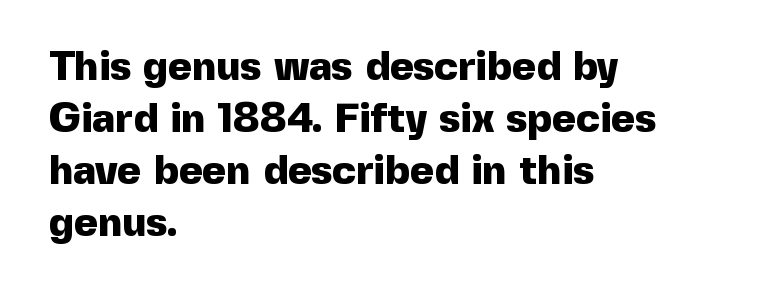
{"serif": "no", "italic": "no", "bold": "yes", "weight": "heavy", "width": "normal", "x_height": "medium", "monospaced": "no", "underline": "no", "align": "left", "line_spacing": "normal", "line_spacing_ratio": 1.27, "letter_spacing": "normal", "letter_spacing_em": 0.0, "glyph_px": 41}
